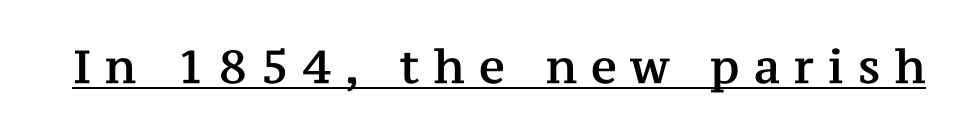
{"serif": "yes", "italic": "no", "width": "normal", "stroke_contrast": "medium", "x_height": "medium", "monospaced": "no", "underline": "yes", "letter_spacing": "wide", "letter_spacing_em": 0.31, "glyph_px": 46}
